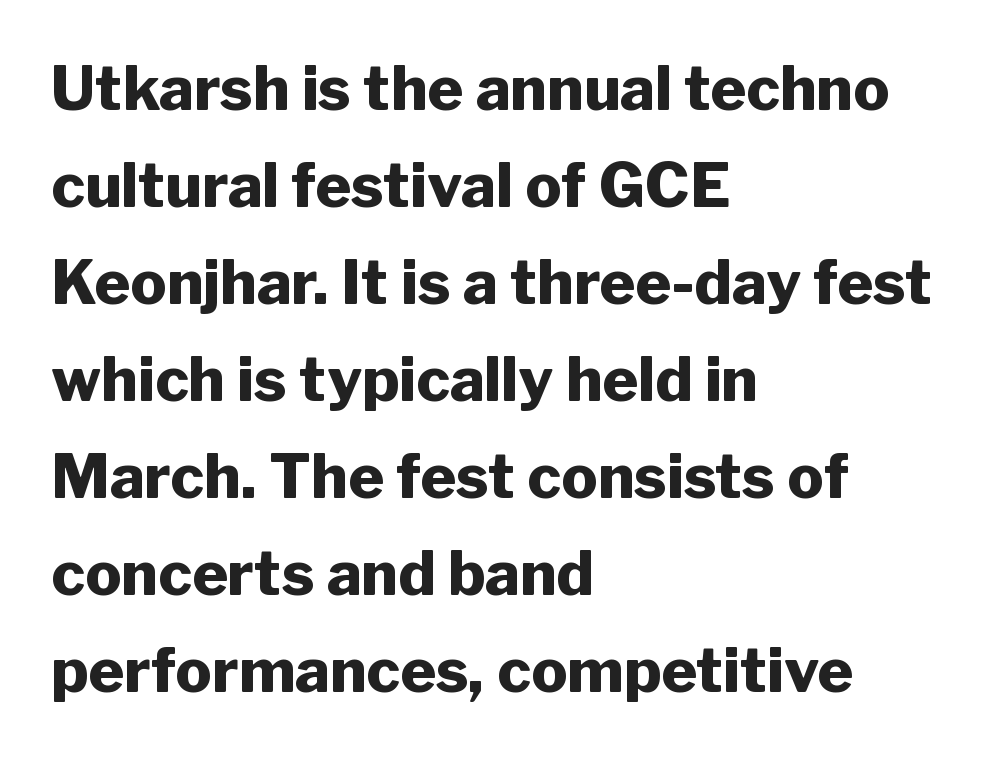
The image shows 61 px heavy sans-serif type, upright; set left-aligned, normal line spacing (1.59x), normal letter spacing, not underlined; low stroke contrast and a medium x-height.
